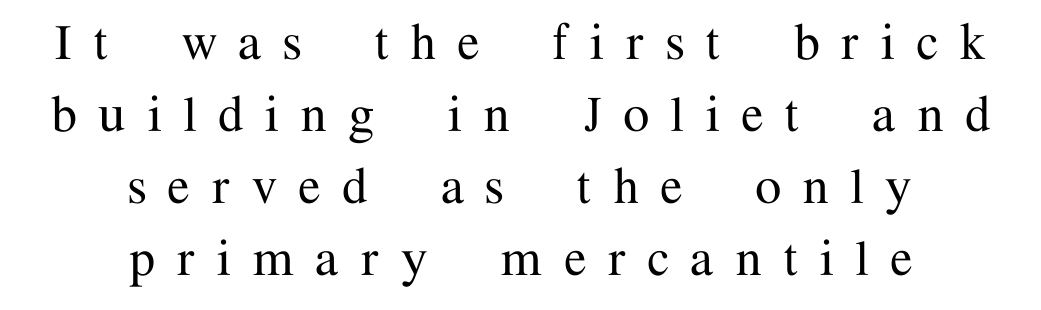
Spacing between characters has been opened up far beyond the box default. Each line is balanced around a shared central axis. You could not count columns in this text — the font is proportionally spaced. These lines were composed using upright roman letters. The space directly below the letters is spotless.
